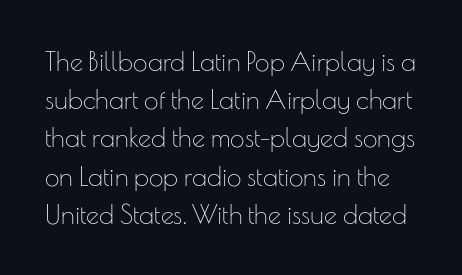
Q: Is the text bold? A: No.
Q: Is the text italic (slanted)? A: No, it is upright.
Q: Is the text underlined? A: No.
Q: Is the spacing between letters normal or unusually wide? A: Normal.
Q: Is the spacing between lines tight, normal or loose? A: Normal.
